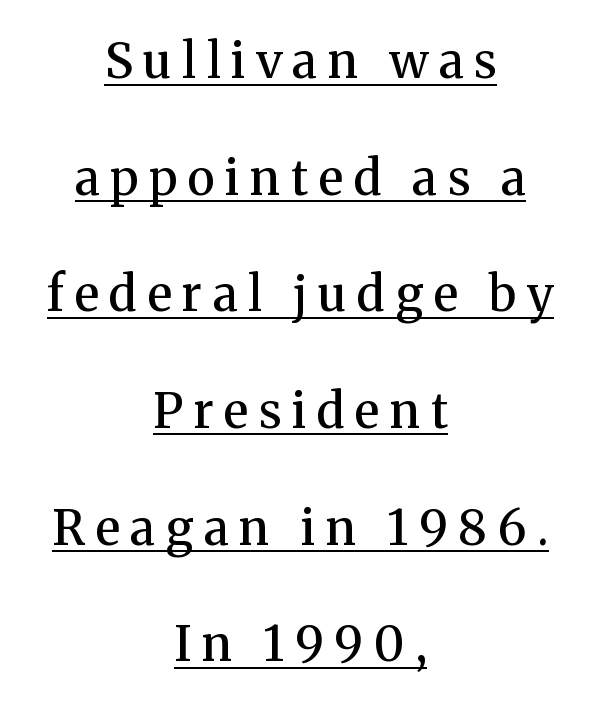
{"serif": "yes", "italic": "no", "bold": "semi", "weight": "semibold", "width": "normal", "stroke_contrast": "medium", "x_height": "medium", "monospaced": "no", "underline": "yes", "align": "center", "line_spacing": "loose", "line_spacing_ratio": 2.43, "letter_spacing": "wide", "letter_spacing_em": 0.22, "glyph_px": 48}
